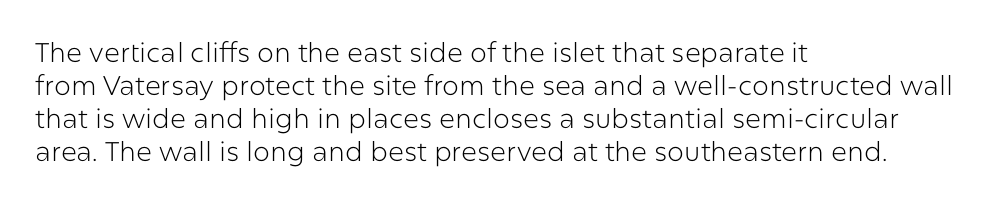
The image shows 27 px text type, upright; set left-aligned, line spacing 1.22x, normal letter spacing, not underlined.
